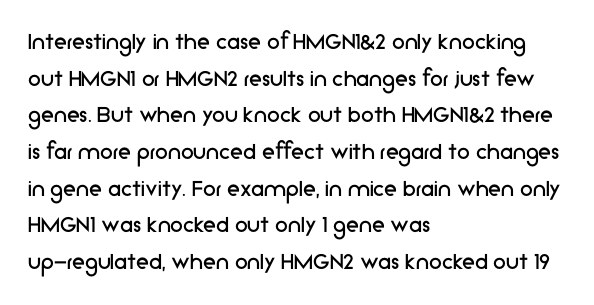
Q: Is the text bold? A: No.
Q: Is the text italic (slanted)? A: No, it is upright.
Q: Is the text underlined? A: No.
Q: How is the paragraph aligned? A: Left-aligned.
Q: Is the spacing between letters normal or unusually wide? A: Normal.
Q: Is the spacing between lines tight, normal or loose? A: Normal.
